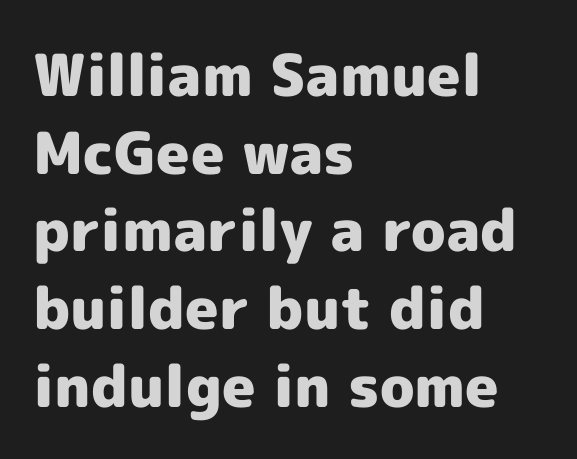
{"serif": "no", "italic": "no", "bold": "yes", "weight": "heavy", "width": "normal", "x_height": "medium", "monospaced": "no", "underline": "no", "align": "left", "line_spacing": "normal", "line_spacing_ratio": 1.34, "letter_spacing": "normal", "letter_spacing_em": 0.0, "glyph_px": 58}
